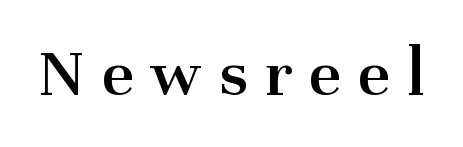
The image shows 70 px semibold serif type, upright; set unusually wide letter spacing (+0.24 em), not underlined; medium stroke contrast and a medium x-height.
